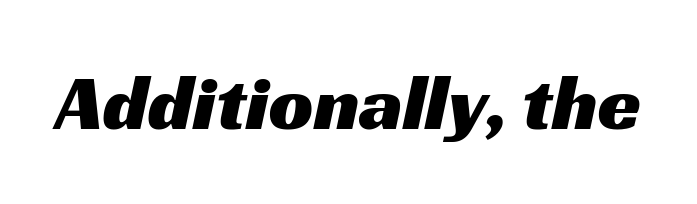
{"serif": "no", "width": "wide", "stroke_contrast": "medium", "x_height": "medium", "monospaced": "no", "underline": "no", "letter_spacing": "normal", "letter_spacing_em": 0.0, "glyph_px": 78}
